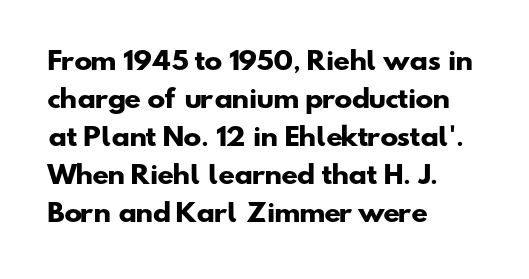
The image shows 24 px bold type; set left-aligned, normal line spacing (1.58x), normal letter spacing, not underlined.
